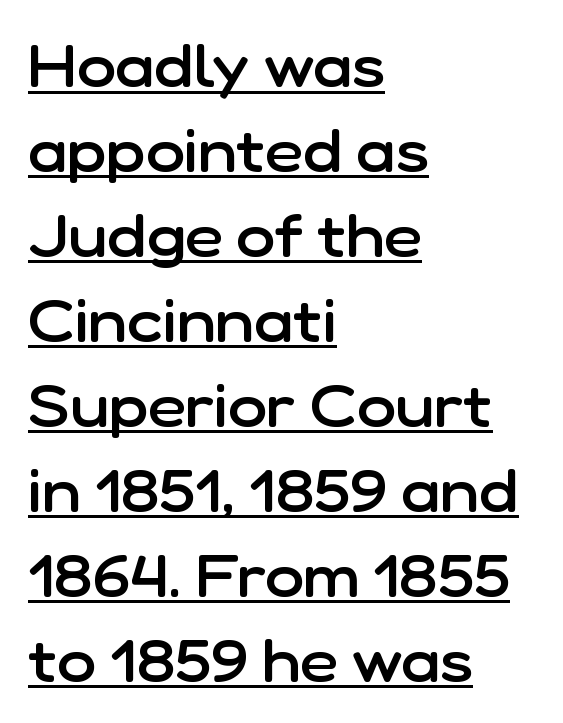
Q: Is the text bold? A: Semi-bold.
Q: Is the text italic (slanted)? A: No, it is upright.
Q: Is the typeface a serif or a sans-serif typeface? A: Sans-serif.
Q: Is the text underlined? A: Yes.
Q: How is the paragraph aligned? A: Left-aligned.
Q: Is the spacing between letters normal or unusually wide? A: Normal.
Q: Is the spacing between lines tight, normal or loose? A: Normal.
Q: Width (condensed, normal, or wide)? A: Normal.
Q: Stroke contrast? A: Low.
Q: x-height? A: Medium.
Q: Monospaced? A: No.
